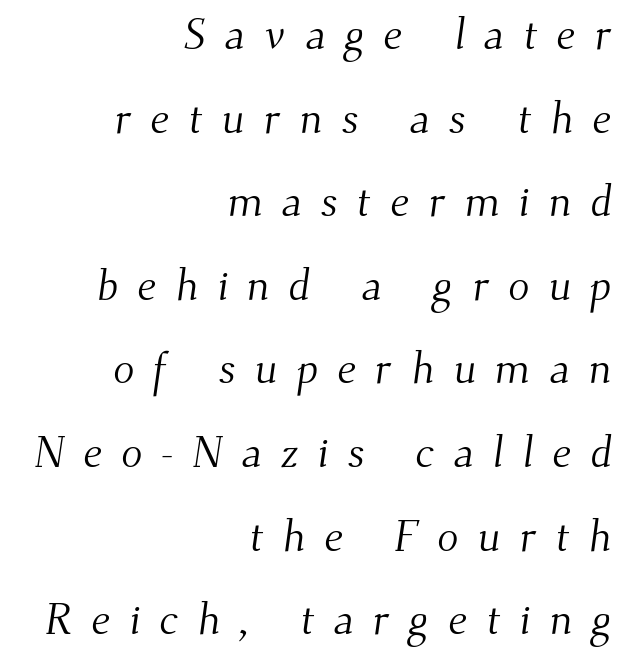
{"serif": "yes", "bold": "no", "weight": "light", "width": "normal", "stroke_contrast": "medium", "x_height": "small", "monospaced": "no", "underline": "no", "align": "right", "line_spacing": "loose", "line_spacing_ratio": 1.9, "letter_spacing": "wide", "letter_spacing_em": 0.43, "glyph_px": 44}
